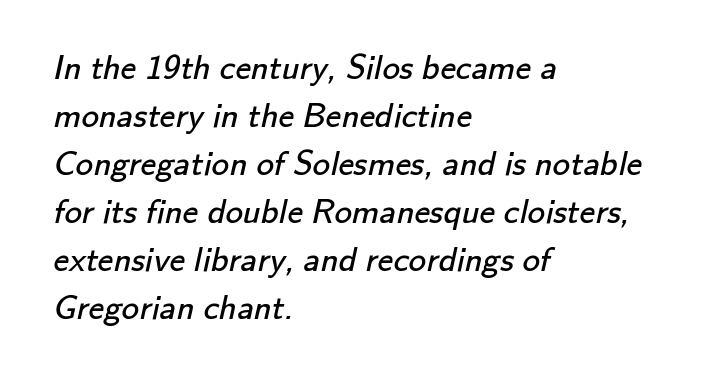
The image shows 35 px regular-weight sans-serif type; set left-aligned, normal line spacing (1.37x), normal letter spacing, not underlined; low stroke contrast and a small x-height.
